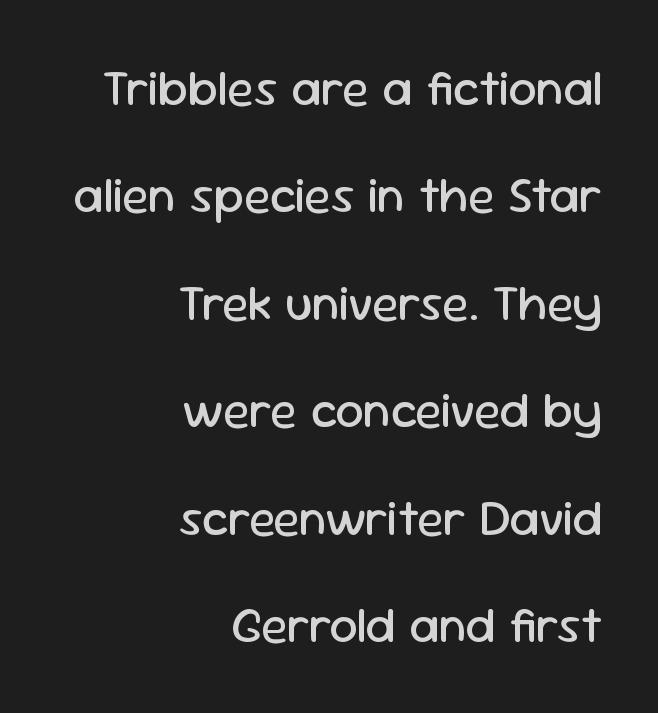
Posture: upright roman. Typeset ragged left — the right edge is the straight one. Beneath every word, the page is bare. No extra tracking has been applied to these lines.
